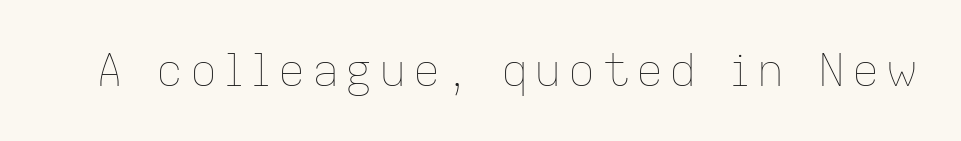
Q: Is the text bold? A: No.
Q: Is the text italic (slanted)? A: No, it is upright.
Q: Is the text underlined? A: No.
Q: Width (condensed, normal, or wide)? A: Normal.
Q: Stroke contrast? A: Low.
Q: x-height? A: Medium.
Q: Monospaced? A: No.
